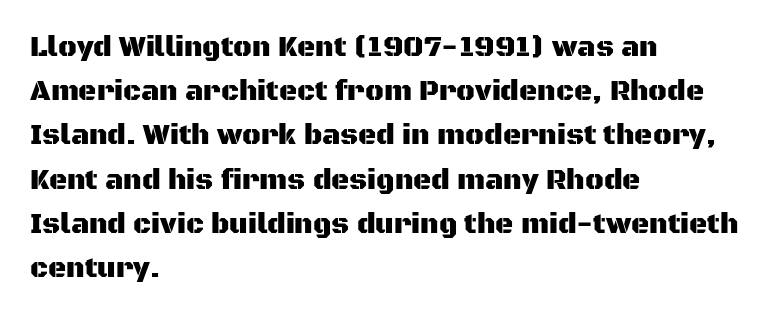
{"serif": "no", "italic": "no", "width": "normal", "stroke_contrast": "medium", "x_height": "large", "monospaced": "no", "underline": "no", "align": "left", "line_spacing": "normal", "line_spacing_ratio": 1.58, "letter_spacing": "normal", "letter_spacing_em": 0.0, "glyph_px": 28}
